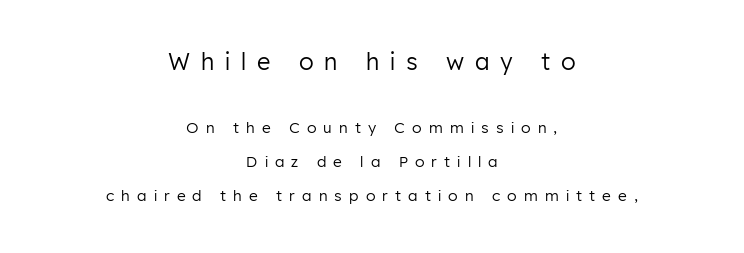
The image shows 23 px text type, upright; set centered, loose line spacing (2.28x), unusually wide letter spacing (+0.47 em), not underlined; the first (top) block is 1.53x larger.
